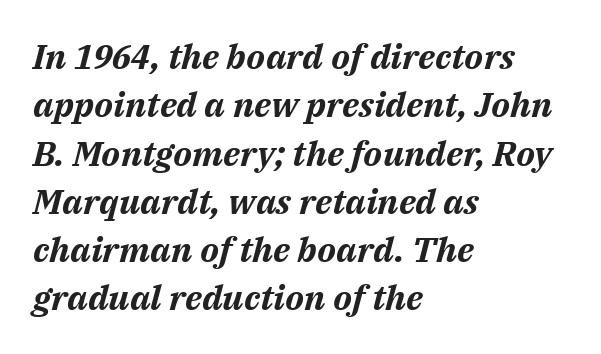
{"italic": "yes", "lean": "right", "slant_degrees": 14, "bold": "yes", "weight": "bold", "width": "normal", "stroke_contrast": "medium", "x_height": "medium", "monospaced": "no", "underline": "no", "align": "left", "line_spacing": "normal", "line_spacing_ratio": 1.38, "letter_spacing": "normal", "letter_spacing_em": 0.0, "glyph_px": 35}
